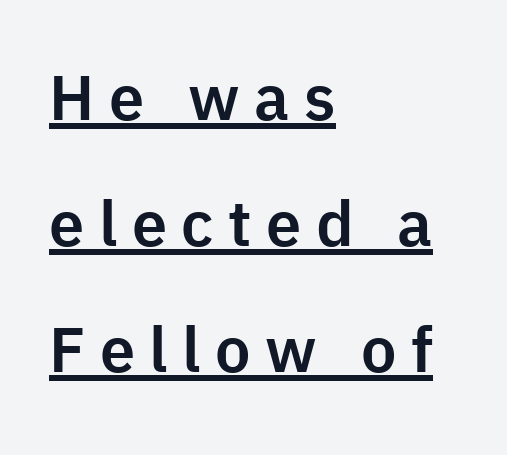
How would I describe the line gaps? Wide and relaxed. These lines are rendered in a variable-pitch font. Do the letters lean? They stand straight. Check the space under the baseline: a stroke is drawn there. You can tell from the bare stems that sans-serif type was used. Caption: expanded tracking, letters set apart.
